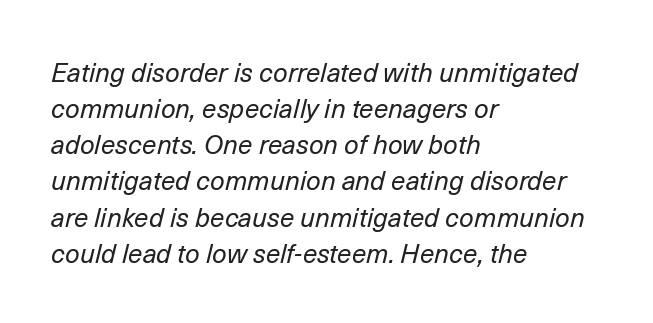
There is no visible air inserted between adjacent glyphs. The lettering tilts uniformly, giving the passage an italic look. Quick note: underline off. Is this a heavy cut? Hardly; it is regular or lighter. The rendering uses a moderate line-height, typical for paragraphs.
